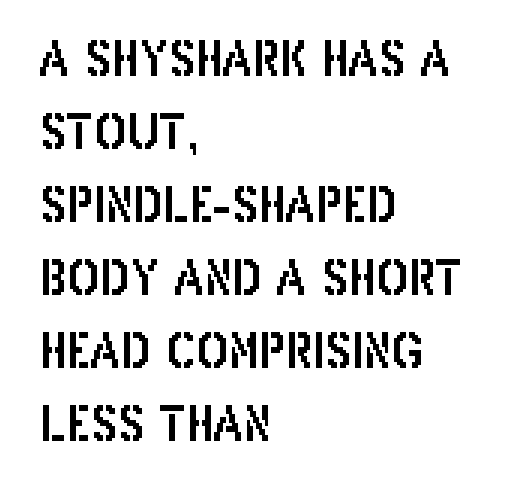
The image shows 48 px condensed sans-serif type, upright; set left-aligned, normal line spacing (1.52x), normal letter spacing, not underlined; low stroke contrast and a large x-height.
